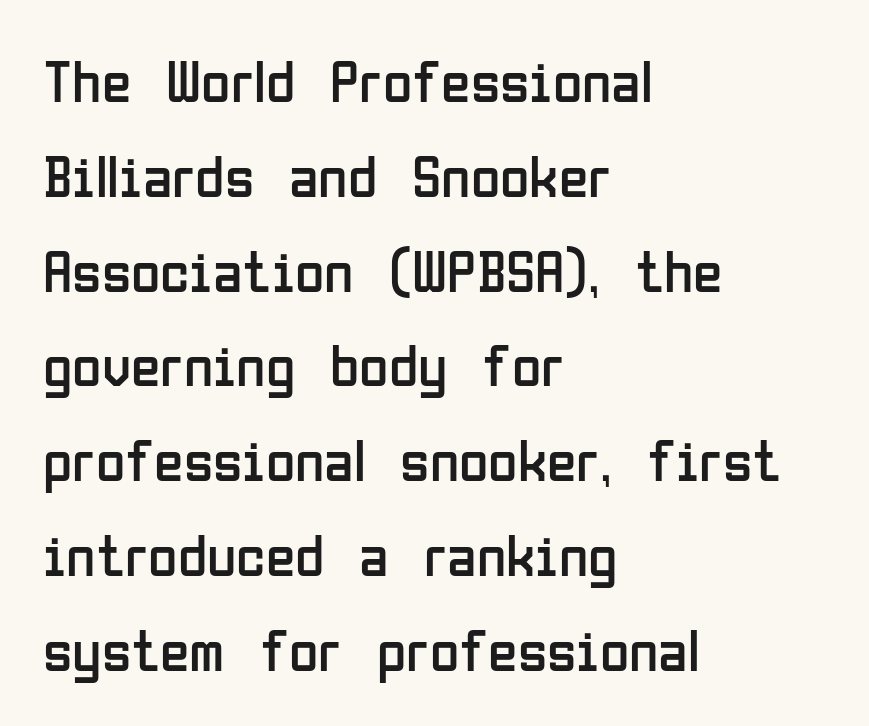
Q: Is the text bold? A: No.
Q: Is the text italic (slanted)? A: No, it is upright.
Q: Is the typeface a serif or a sans-serif typeface? A: Sans-serif.
Q: Is the text underlined? A: No.
Q: How is the paragraph aligned? A: Left-aligned.
Q: Is the spacing between letters normal or unusually wide? A: Normal.
Q: Is the spacing between lines tight, normal or loose? A: Normal.
Q: Width (condensed, normal, or wide)? A: Condensed.
Q: Stroke contrast? A: Low.
Q: x-height? A: Medium.
Q: Monospaced? A: No.
